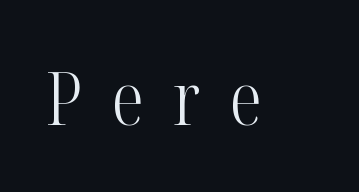
{"serif": "yes", "italic": "no", "bold": "no", "weight": "light", "width": "condensed", "stroke_contrast": "high", "x_height": "medium", "monospaced": "no", "underline": "no", "letter_spacing": "wide", "letter_spacing_em": 0.39, "glyph_px": 74}
